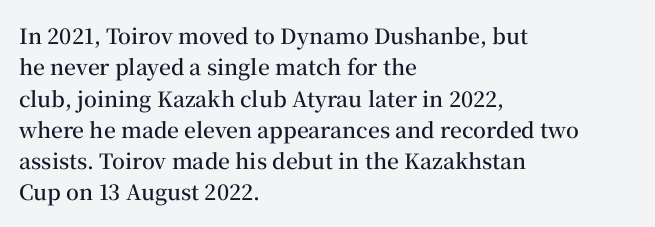
{"italic": "no", "bold": "semi", "underline": "no", "align": "left", "line_spacing": "normal", "line_spacing_ratio": 1.49, "letter_spacing": "normal", "letter_spacing_em": 0.0, "glyph_px": 21}
